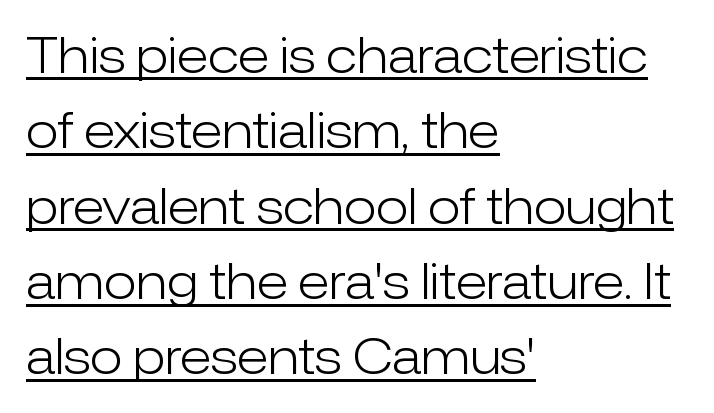
{"serif": "no", "italic": "no", "bold": "no", "weight": "light", "width": "normal", "stroke_contrast": "low", "x_height": "medium", "monospaced": "no", "underline": "yes", "align": "left", "line_spacing": "normal", "line_spacing_ratio": 1.57, "letter_spacing": "normal", "letter_spacing_em": 0.0, "glyph_px": 48}
